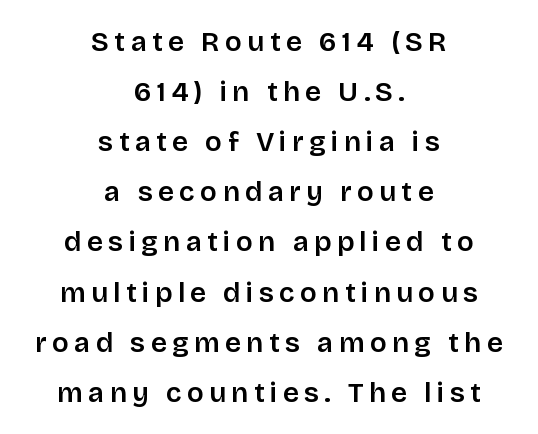
{"serif": "no", "italic": "no", "width": "normal", "stroke_contrast": "low", "x_height": "large", "monospaced": "no", "underline": "no", "align": "center", "line_spacing_ratio": 1.79, "glyph_px": 28}
